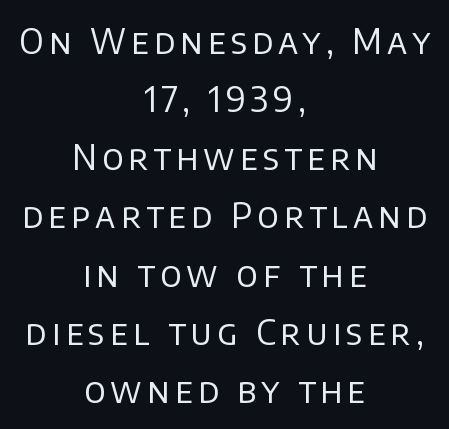
{"serif": "no", "italic": "no", "bold": "no", "weight": "regular", "width": "normal", "stroke_contrast": "low", "x_height": "large", "monospaced": "no", "underline": "no", "align": "center", "line_spacing_ratio": 1.71, "glyph_px": 34}
